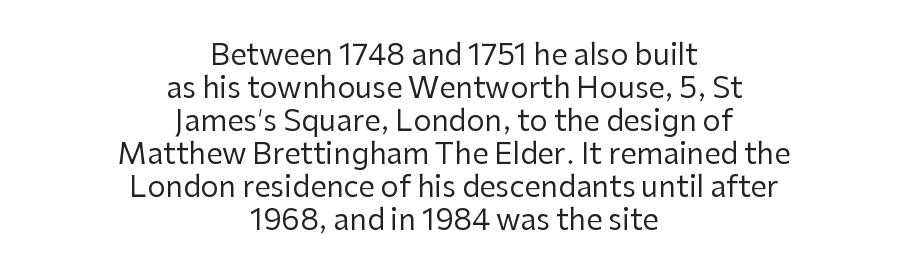
{"serif": "no", "italic": "no", "bold": "no", "weight": "regular", "width": "normal", "stroke_contrast": "low", "x_height": "medium", "monospaced": "no", "underline": "no", "align": "center", "line_spacing": "tight", "line_spacing_ratio": 1.14, "letter_spacing": "normal", "letter_spacing_em": 0.0, "glyph_px": 29}
